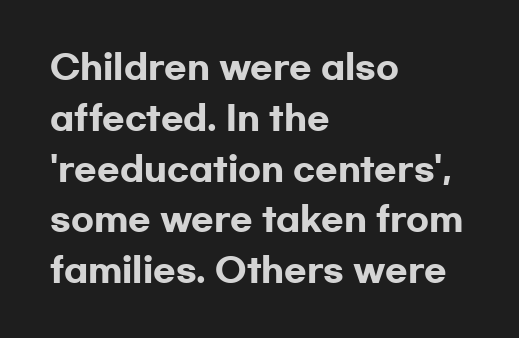
{"serif": "no", "italic": "no", "bold": "yes", "weight": "heavy", "width": "wide", "stroke_contrast": "low", "x_height": "medium", "monospaced": "no", "underline": "no", "align": "left", "line_spacing": "normal", "line_spacing_ratio": 1.54, "letter_spacing": "normal", "letter_spacing_em": 0.0, "glyph_px": 33}
